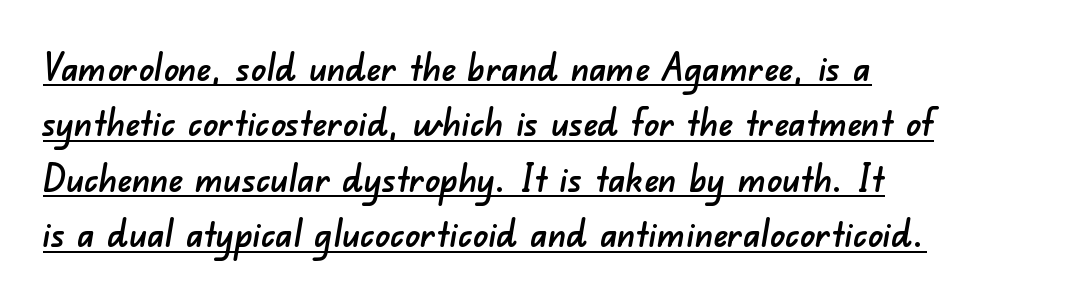
{"serif": "no", "width": "normal", "stroke_contrast": "low", "x_height": "small", "monospaced": "no", "underline": "yes", "align": "left", "line_spacing": "normal", "line_spacing_ratio": 1.5, "letter_spacing": "normal", "letter_spacing_em": 0.0, "glyph_px": 37}
